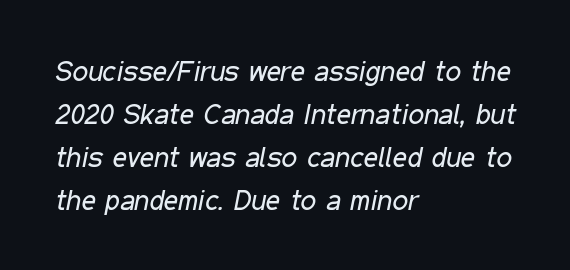
The rendering uses natural spacing where letterforms have individual widths. Default kerning and tracking; the words read as compact shapes. Tall strokes in this sample are angled rather than plumb. In terms of leading, this rendering sits right in the middle. The compositor pushed each line to the left boundary.
